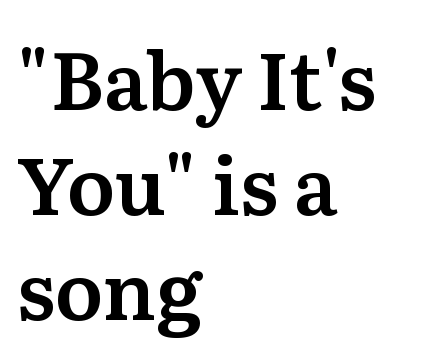
The image shows 79 px serif type, upright; set left-aligned, normal line spacing (1.33x), normal letter spacing, not underlined; medium stroke contrast and a medium x-height.
